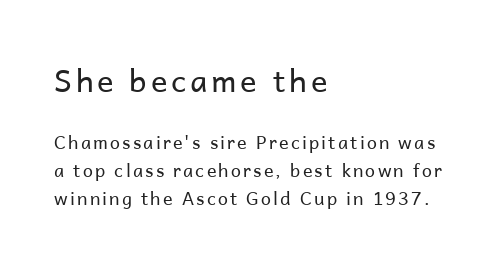
Q: Is the text bold? A: No.
Q: Is the text italic (slanted)? A: No, it is upright.
Q: Is the typeface a serif or a sans-serif typeface? A: Sans-serif.
Q: Is the text underlined? A: No.
Q: How is the paragraph aligned? A: Left-aligned.
Q: Is the spacing between lines tight, normal or loose? A: Normal.
Q: Which block of text is set in a larger size, the first (top) or the second (bottom)? A: The first (top) one.
Q: Width (condensed, normal, or wide)? A: Normal.
Q: Stroke contrast? A: Low.
Q: x-height? A: Medium.
Q: Monospaced? A: No.
